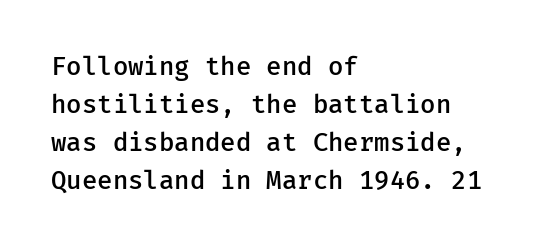
Q: Is the text bold? A: Semi-bold.
Q: Is the text italic (slanted)? A: No, it is upright.
Q: Is the text underlined? A: No.
Q: How is the paragraph aligned? A: Left-aligned.
Q: Is the spacing between letters normal or unusually wide? A: Normal.
Q: Is the spacing between lines tight, normal or loose? A: Normal.
